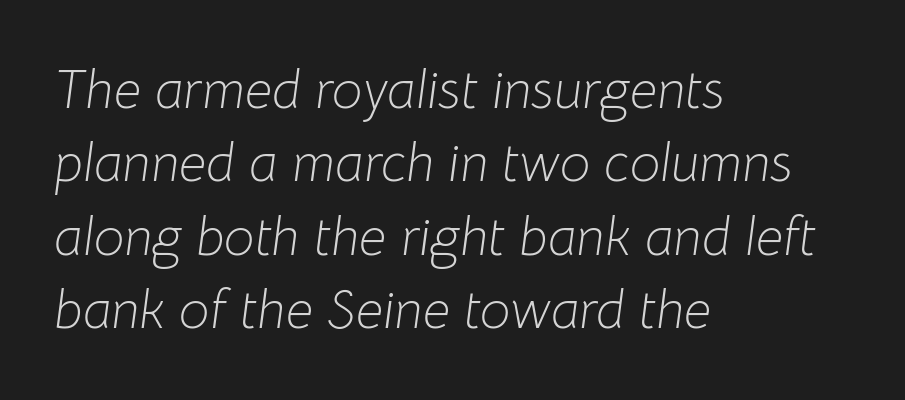
{"italic": "yes", "lean": "right", "slant_degrees": 8, "bold": "no", "weight": "light", "width": "normal", "stroke_contrast": "low", "x_height": "medium", "monospaced": "no", "underline": "no", "align": "left", "line_spacing": "normal", "line_spacing_ratio": 1.36, "letter_spacing": "normal", "letter_spacing_em": 0.0, "glyph_px": 54}
